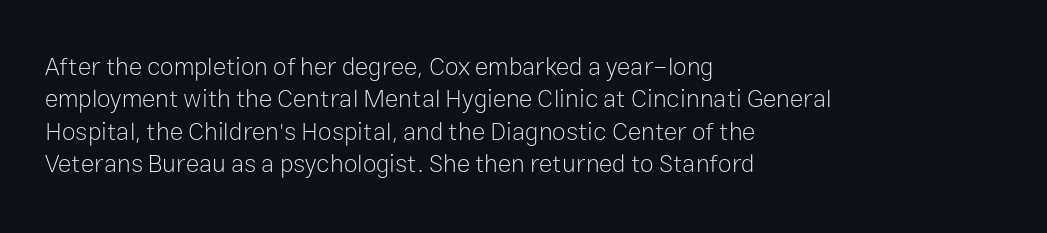
The image shows 25 px text type, upright; set left-aligned, normal line spacing (1.3x), normal letter spacing, not underlined.
